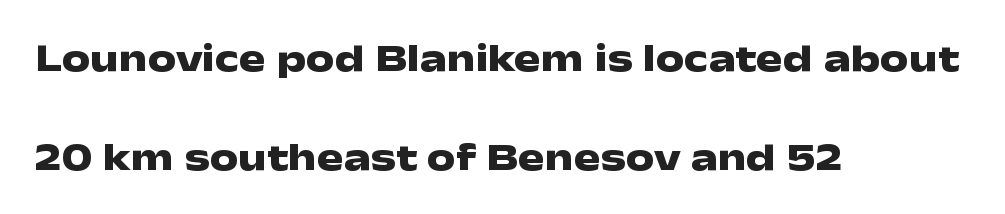
{"serif": "no", "italic": "no", "bold": "yes", "weight": "heavy", "width": "wide", "stroke_contrast": "low", "x_height": "medium", "monospaced": "no", "underline": "no", "align": "left", "line_spacing": "loose", "line_spacing_ratio": 2.48, "letter_spacing": "normal", "letter_spacing_em": 0.0, "glyph_px": 40}
